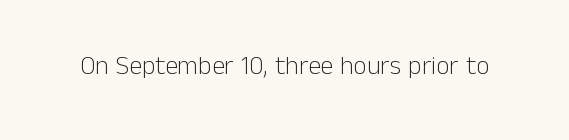
{"italic": "no", "bold": "no", "underline": "no", "letter_spacing": "normal", "letter_spacing_em": 0.0, "glyph_px": 26}
